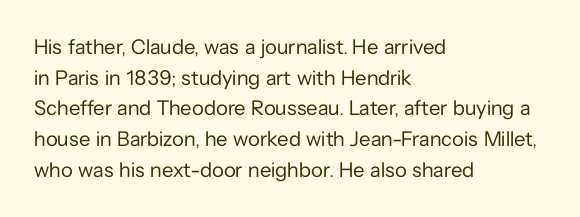
The image shows 21 px text type, upright; set left-aligned, normal line spacing (1.46x), normal letter spacing, not underlined.
